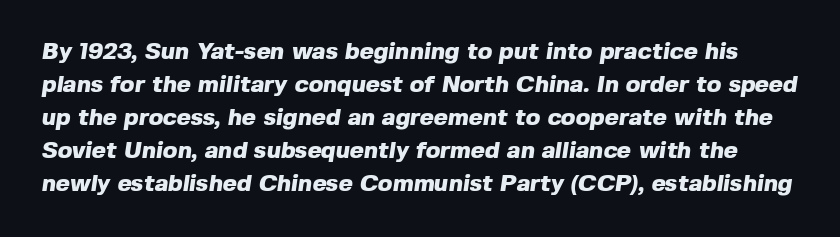
The image shows 24 px bold type; set normal line spacing (1.37x), normal letter spacing, not underlined.
